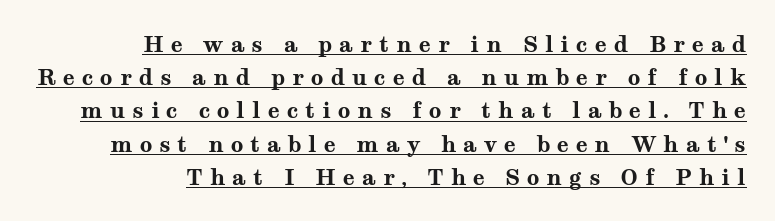
The letters stand upright; this is a roman face. The letters are spread apart with noticeably loose tracking. The words here are underlined. The glyphs have the mass of a bold cut. Regarding leading, the lines here are spaced in the standard way. The paragraph has a hard right edge and a soft left edge.
